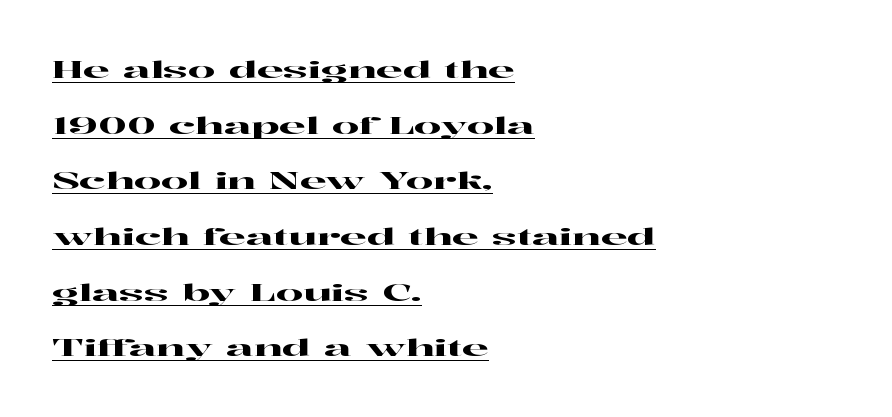
Q: Is the text italic (slanted)? A: No, it is upright.
Q: Is the text underlined? A: Yes.
Q: How is the paragraph aligned? A: Left-aligned.
Q: Is the spacing between letters normal or unusually wide? A: Normal.
Q: Is the spacing between lines tight, normal or loose? A: Loose.
